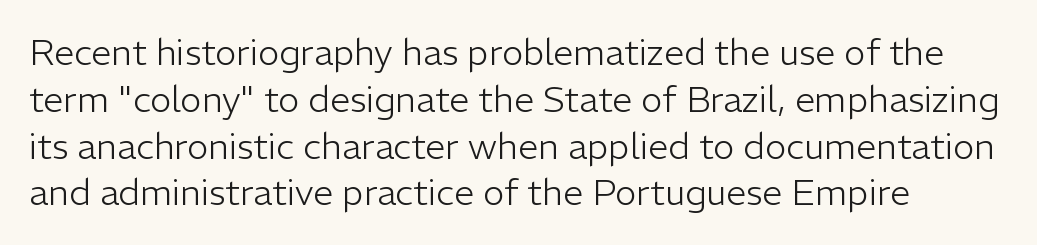
Q: Is the text bold? A: No.
Q: Is the text italic (slanted)? A: No, it is upright.
Q: Is the typeface a serif or a sans-serif typeface? A: Sans-serif.
Q: Is the text underlined? A: No.
Q: How is the paragraph aligned? A: Left-aligned.
Q: Is the spacing between letters normal or unusually wide? A: Normal.
Q: Is the spacing between lines tight, normal or loose? A: Normal.
Q: Width (condensed, normal, or wide)? A: Normal.
Q: Stroke contrast? A: Low.
Q: x-height? A: Medium.
Q: Monospaced? A: No.
